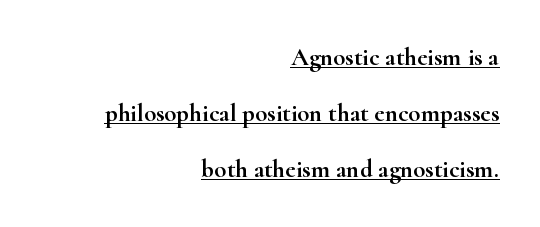
How are the letters spaced? Ordinarily, with no added tracking. This sample uses an upright cut, with every glyph sitting square on the baseline. One-word summary of the alignment: right. Like a heading marked for emphasis, these lines bear an underscore.
